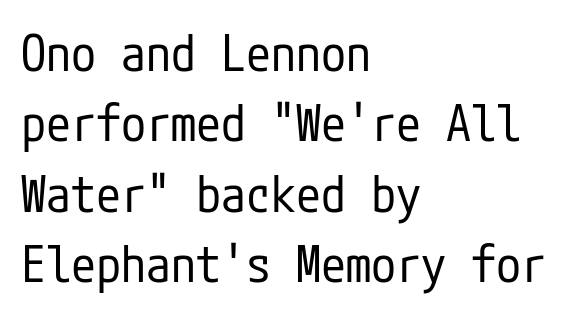
Letterform terminals end flat and unadorned throughout the passage. Ordinary non-slanted type is in use. Horizontally, the lines are justified to the leading edge only. Normally led — the rows are evenly, conventionally spaced. Weight: regular or lighter. Students, note that the glyphs here touch the page at normal intervals.
